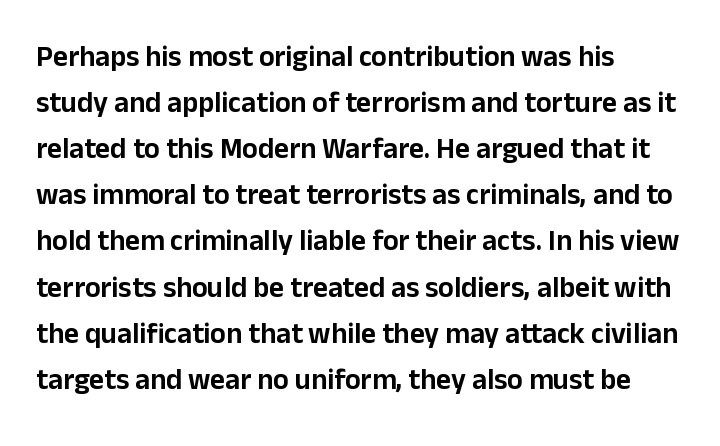
{"serif": "no", "italic": "no", "width": "normal", "stroke_contrast": "low", "x_height": "medium", "monospaced": "no", "underline": "no", "align": "left", "line_spacing": "normal", "line_spacing_ratio": 1.59, "letter_spacing": "normal", "letter_spacing_em": 0.0, "glyph_px": 29}
